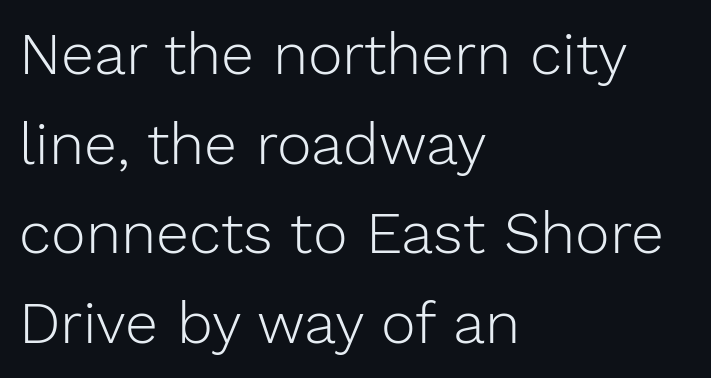
{"serif": "no", "italic": "no", "bold": "no", "weight": "light", "width": "normal", "stroke_contrast": "low", "x_height": "medium", "monospaced": "no", "underline": "no", "align": "left", "line_spacing": "normal", "line_spacing_ratio": 1.52, "letter_spacing": "normal", "letter_spacing_em": 0.0, "glyph_px": 59}
